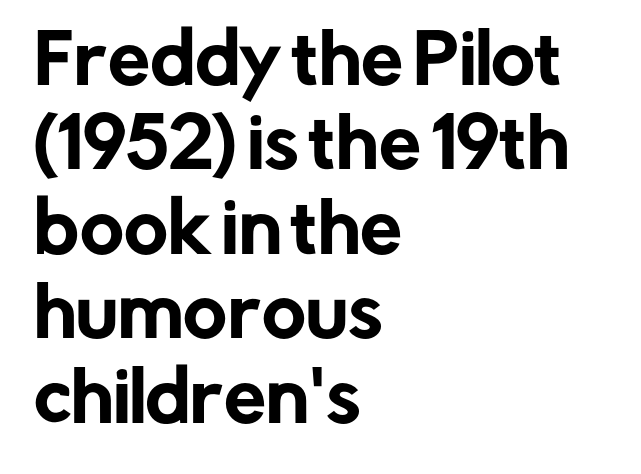
{"serif": "no", "italic": "no", "width": "normal", "stroke_contrast": "low", "x_height": "medium", "monospaced": "no", "underline": "no", "align": "left", "line_spacing": "normal", "line_spacing_ratio": 1.26, "letter_spacing": "normal", "letter_spacing_em": 0.0, "glyph_px": 67}
